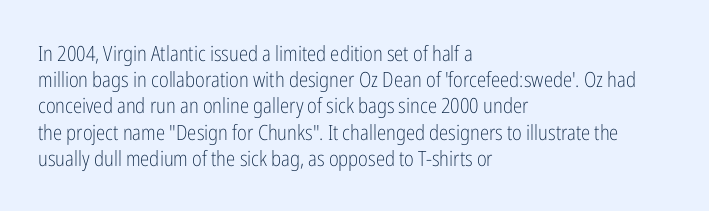
The image shows 21 px text type, upright; set left-aligned, normal line spacing (1.25x), normal letter spacing, not underlined.
